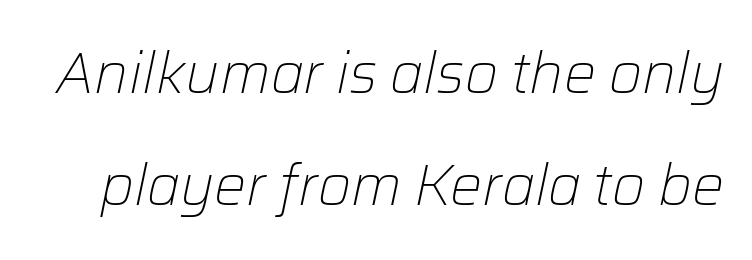
A great deal of white space separates one row of letters from the next. Is the type slanted? Yes — the strokes lean at a clear angle. A typesetter would call this proportional, since set widths differ per character. The strokes carry an ordinary text weight at most. Descenders are the only things crossing below the line. Nobody touched the tracking dial on this one.
